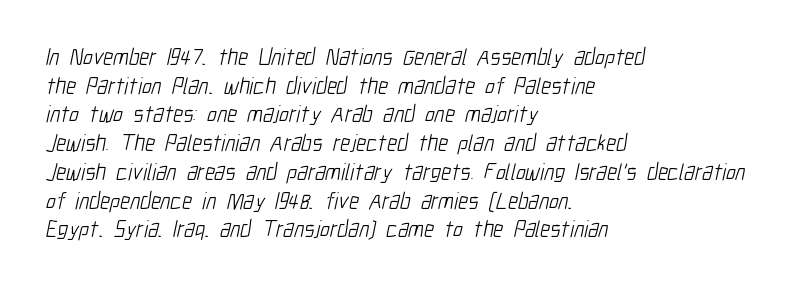
Q: Is the text bold? A: No.
Q: Is the text underlined? A: No.
Q: How is the paragraph aligned? A: Left-aligned.
Q: Is the spacing between letters normal or unusually wide? A: Normal.
Q: Is the spacing between lines tight, normal or loose? A: Normal.
